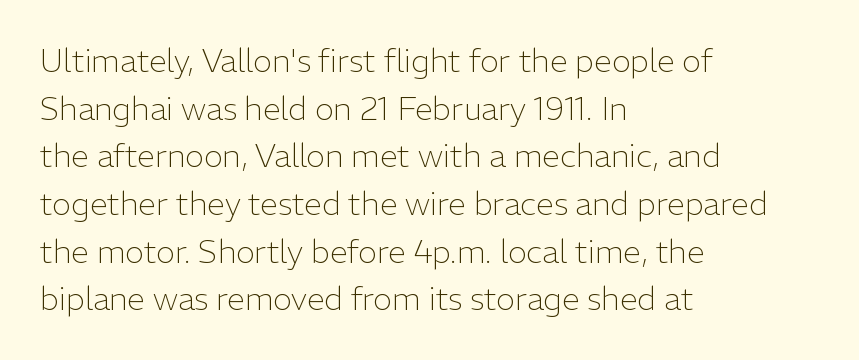
The image shows 32 px light sans-serif type, upright; set left-aligned, normal line spacing (1.49x), normal letter spacing, not underlined; low stroke contrast and a medium x-height.
